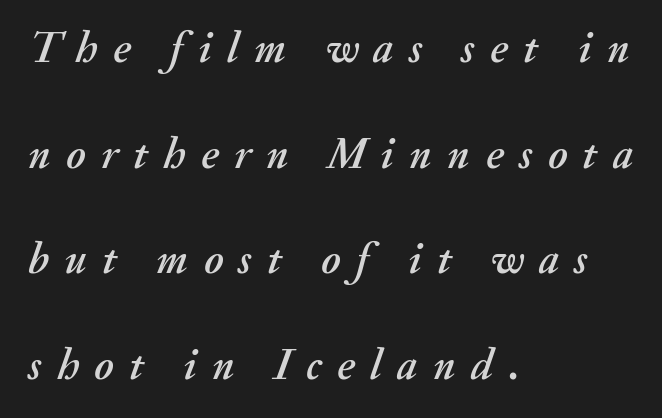
Q: Is the text italic (slanted)? A: Yes, it leans right by about 20 degrees.
Q: Is the text underlined? A: No.
Q: How is the paragraph aligned? A: Left-aligned.
Q: Is the spacing between letters normal or unusually wide? A: Unusually wide.
Q: Is the spacing between lines tight, normal or loose? A: Loose.
Q: Width (condensed, normal, or wide)? A: Normal.
Q: Stroke contrast? A: Medium.
Q: x-height? A: Small.
Q: Monospaced? A: No.
